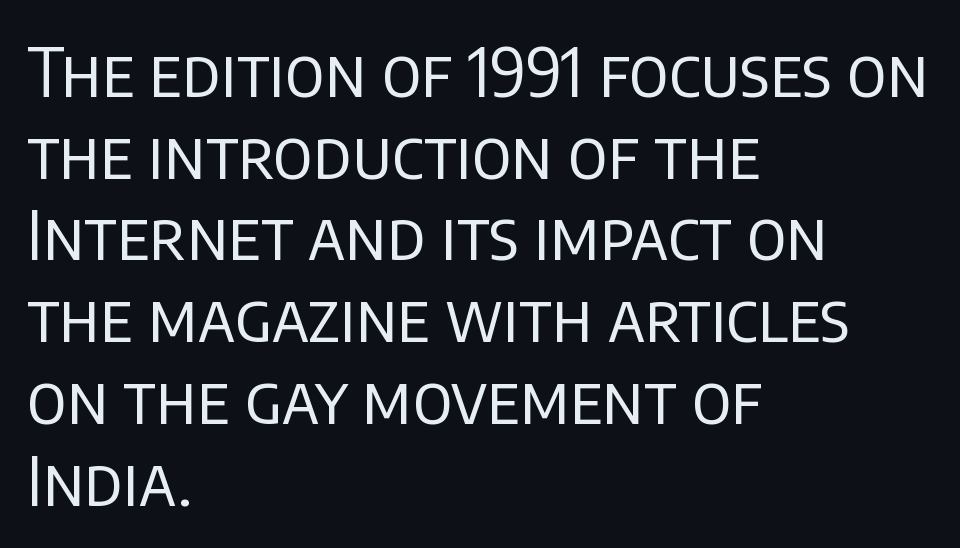
This reads as an unemphasized weight, regular at the heaviest. No extra tracking has been applied to these lines. Font category for this specimen: sans-serif. It's the straight-up-and-down kind of type. Horizontal alignment here is leftward, the default for most running prose. The rendering uses natural spacing where letterforms have individual widths.
